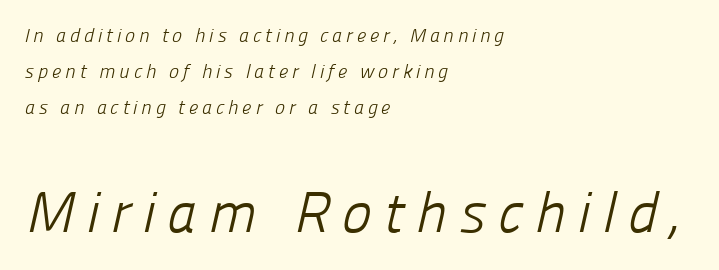
Spacing verdict: proportional, widths tailored to each character. Rule under the text: the space is simply empty. Leftover space on each line is placed entirely after the last word. Leading: increased. In this sample the second text group is rendered at the bigger scale.
